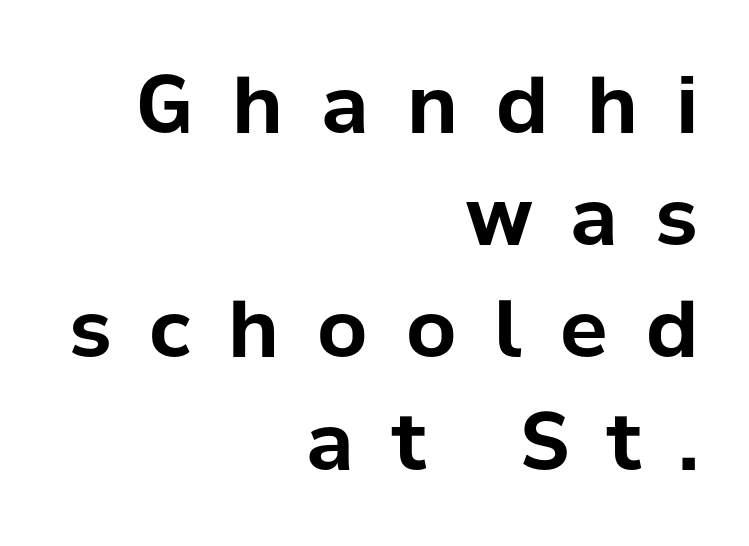
Nope, not italic — everything's standing straight. The letters are spread apart with noticeably loose tracking. Casual observation: everything's shoved over to the right. Its strokes are broad and dark, the hallmark of bold type. Descenders hang freely into open space. Each letter's strokes conclude bluntly, with no projecting serifs.
